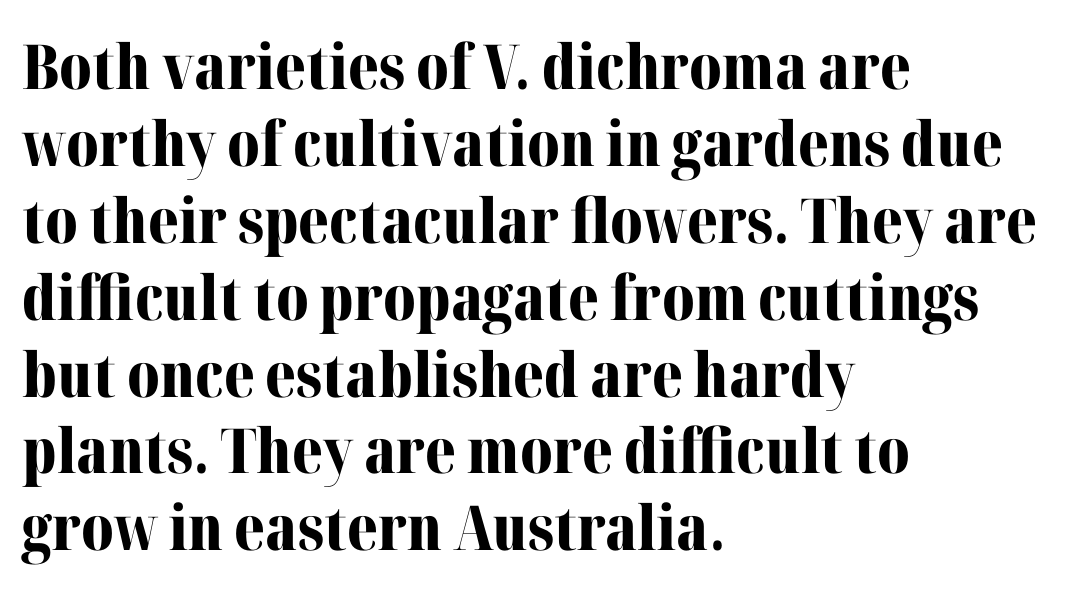
{"serif": "yes", "italic": "no", "bold": "yes", "weight": "bold", "width": "normal", "stroke_contrast": "medium", "x_height": "medium", "monospaced": "no", "underline": "no", "align": "left", "line_spacing_ratio": 1.24, "letter_spacing": "normal", "letter_spacing_em": 0.0, "glyph_px": 62}
